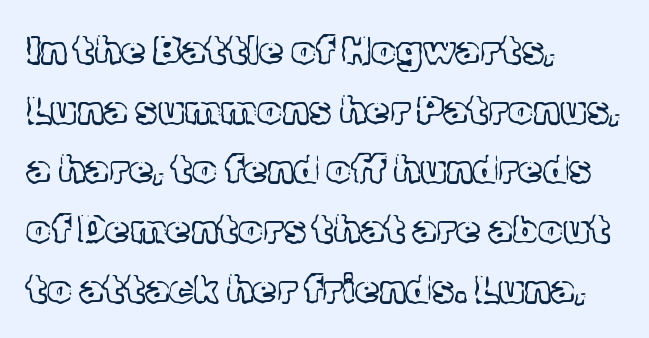
{"serif": "yes", "italic": "no", "bold": "no", "weight": "light", "width": "normal", "x_height": "medium", "monospaced": "no", "underline": "no", "align": "left", "line_spacing": "normal", "line_spacing_ratio": 1.53, "letter_spacing": "normal", "letter_spacing_em": 0.0, "glyph_px": 39}
